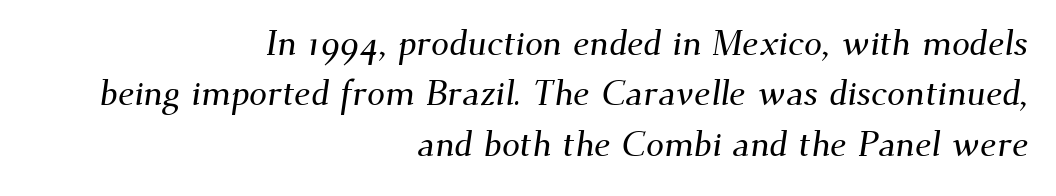
Note: serifs present on the glyphs. Note the varied advance widths — an 'i' is clearly narrower than an 'm'. Regular leading. Any mark beneath the type? The region is blank. Honestly, the letter spacing is just normal — you wouldn't notice it. The paragraph shown leans on its right margin.
